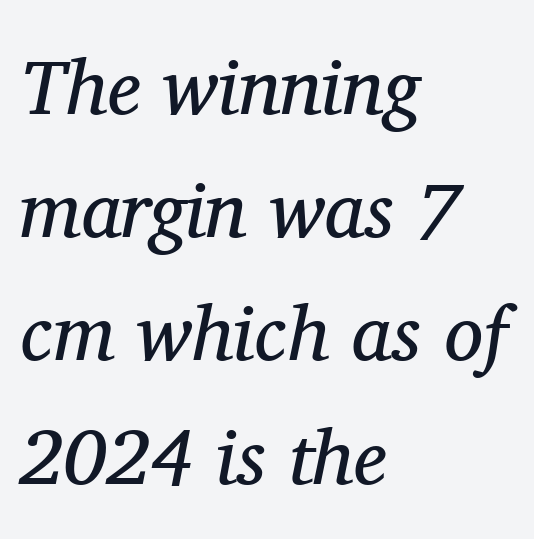
Look at the tracking — it's just the regular setting, nothing added. The area under the type is left untouched. Where is the straight margin? On the left. The font family rendered here belongs to the serif group.
